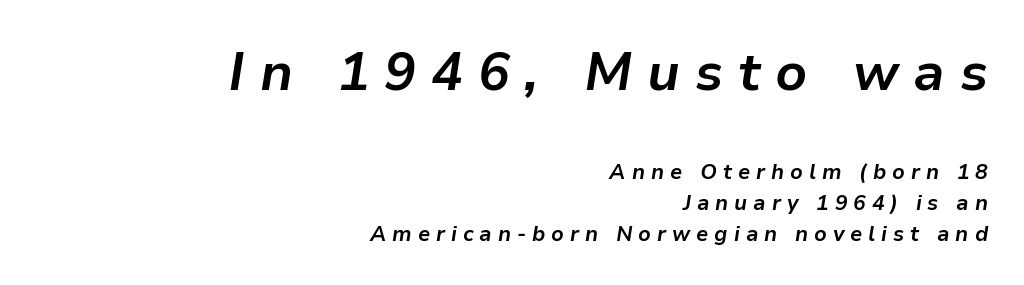
{"italic": "yes", "lean": "right", "slant_degrees": 9, "bold": "yes", "weight": "bold", "width": "normal", "stroke_contrast": "low", "x_height": "medium", "monospaced": "no", "underline": "no", "align": "right", "line_spacing": "normal", "line_spacing_ratio": 1.48, "letter_spacing": "wide", "letter_spacing_em": 0.28, "larger_block": "first", "size_ratio": 2.52, "glyph_px": 53}
